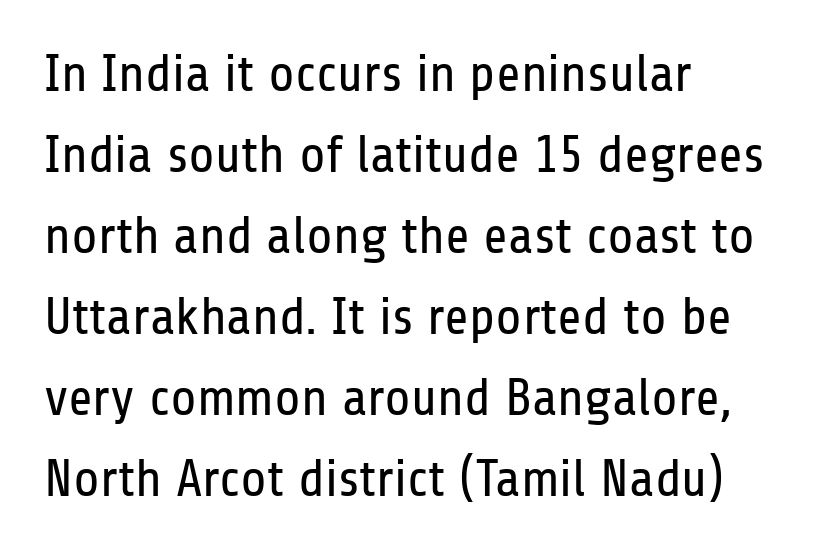
Q: Is the text bold? A: No.
Q: Is the text italic (slanted)? A: No, it is upright.
Q: Is the typeface a serif or a sans-serif typeface? A: Sans-serif.
Q: Is the text underlined? A: No.
Q: How is the paragraph aligned? A: Left-aligned.
Q: Is the spacing between letters normal or unusually wide? A: Normal.
Q: Is the spacing between lines tight, normal or loose? A: Normal.
Q: Width (condensed, normal, or wide)? A: Condensed.
Q: Stroke contrast? A: Low.
Q: x-height? A: Medium.
Q: Monospaced? A: No.
